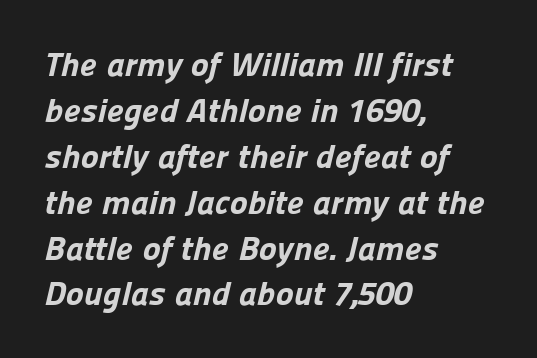
Q: Is the text bold? A: Yes.
Q: Is the typeface a serif or a sans-serif typeface? A: Sans-serif.
Q: Is the text underlined? A: No.
Q: How is the paragraph aligned? A: Left-aligned.
Q: Is the spacing between letters normal or unusually wide? A: Normal.
Q: Is the spacing between lines tight, normal or loose? A: Normal.
Q: Width (condensed, normal, or wide)? A: Normal.
Q: Stroke contrast? A: Low.
Q: x-height? A: Medium.
Q: Monospaced? A: No.
